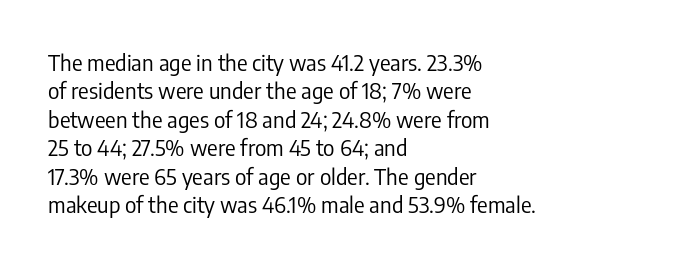
Q: Is the text bold? A: No.
Q: Is the text italic (slanted)? A: No, it is upright.
Q: Is the text underlined? A: No.
Q: How is the paragraph aligned? A: Left-aligned.
Q: Is the spacing between letters normal or unusually wide? A: Normal.
Q: Is the spacing between lines tight, normal or loose? A: Normal.
